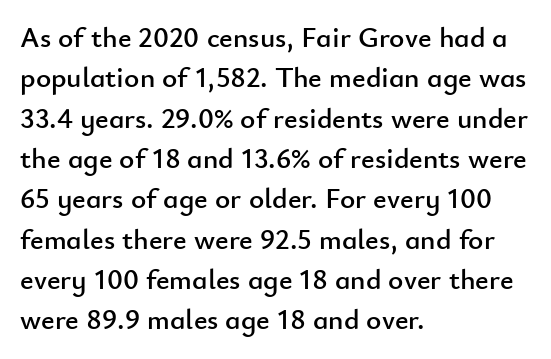
{"serif": "no", "italic": "no", "width": "normal", "stroke_contrast": "low", "x_height": "small", "monospaced": "no", "underline": "no", "align": "left", "line_spacing": "normal", "line_spacing_ratio": 1.39, "letter_spacing": "normal", "letter_spacing_em": 0.0, "glyph_px": 29}
